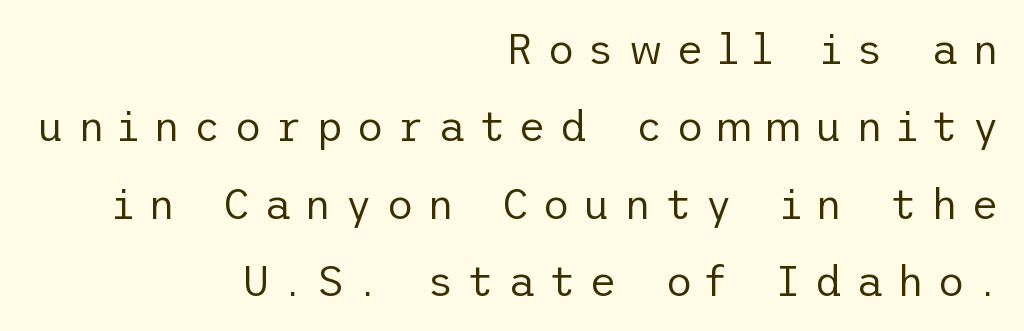
Type without underlining. The typography opts for an upright posture over an oblique one. Font category for this specimen: sans-serif. These lines are set flush right with a ragged left edge.
